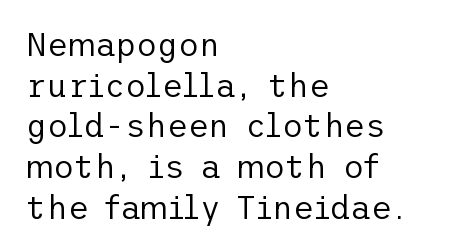
Standard letterfit; no display-style spreading of the glyphs. Teacher's note: observe the even left margin — that is flush-left alignment. Honestly, the row spacing looks completely unremarkable. The typesetting does not lean heavy: it is not bold. The specimen reads as upright at a glance.
